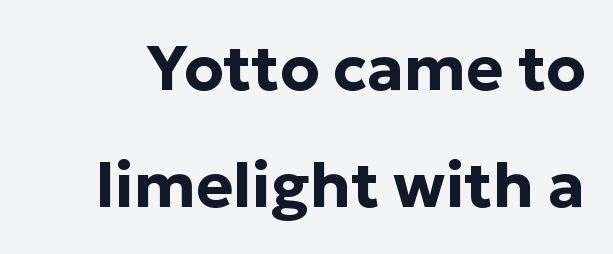
{"serif": "no", "italic": "no", "bold": "yes", "weight": "bold", "width": "normal", "stroke_contrast": "low", "x_height": "medium", "monospaced": "no", "underline": "no", "line_spacing_ratio": 1.86, "letter_spacing": "normal", "letter_spacing_em": 0.0, "glyph_px": 63}
